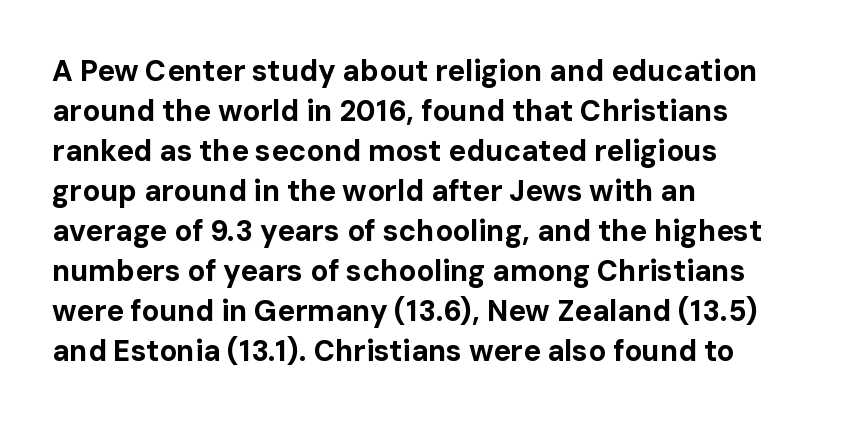
{"serif": "no", "italic": "no", "bold": "yes", "weight": "bold", "width": "normal", "stroke_contrast": "low", "x_height": "medium", "monospaced": "no", "underline": "no", "align": "left", "line_spacing": "normal", "line_spacing_ratio": 1.38, "letter_spacing": "normal", "letter_spacing_em": 0.0, "glyph_px": 29}
